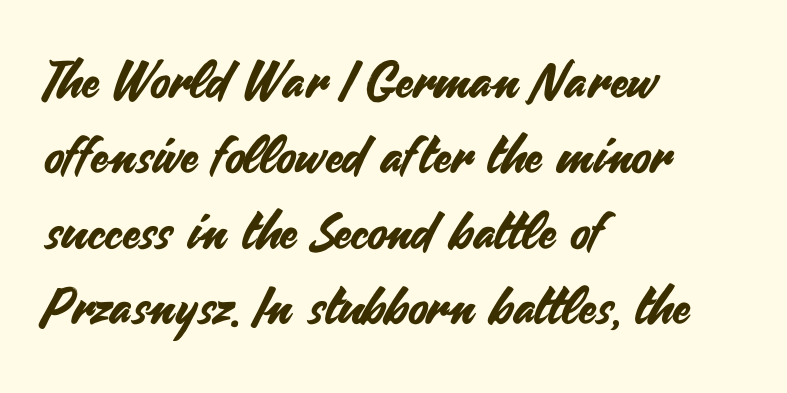
Q: Is the text italic (slanted)? A: Yes.
Q: Is the typeface a serif or a sans-serif typeface? A: Sans-serif.
Q: Is the text underlined? A: No.
Q: How is the paragraph aligned? A: Left-aligned.
Q: Is the spacing between letters normal or unusually wide? A: Normal.
Q: Is the spacing between lines tight, normal or loose? A: Normal.
Q: Width (condensed, normal, or wide)? A: Normal.
Q: Stroke contrast? A: Medium.
Q: x-height? A: Small.
Q: Monospaced? A: No.
